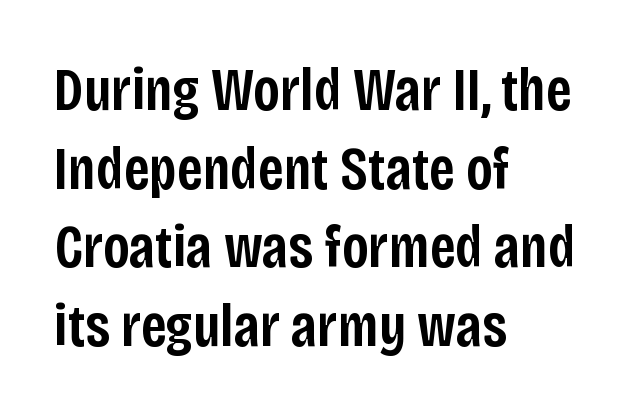
Spacing between characters is what you'd get straight out of the box. Each new line begins a customary step beneath the previous one. The area under the type is left untouched. One-word summary of the alignment: left. I'd call this a sans setting — the letters go barefoot.
